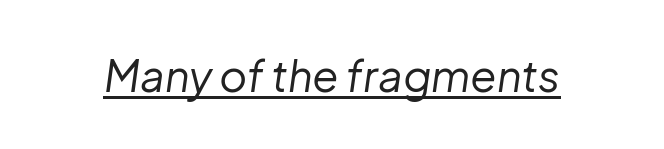
The image shows 43 px regular-weight type, italic (leaning right); set normal letter spacing, underlined; low stroke contrast and a medium x-height.
